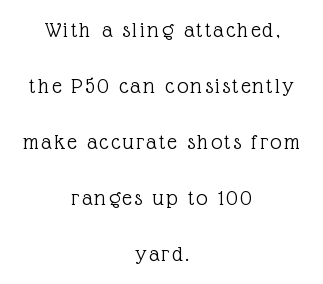
{"italic": "no", "bold": "no", "underline": "no", "align": "center", "line_spacing": "loose", "line_spacing_ratio": 2.44, "glyph_px": 23}
